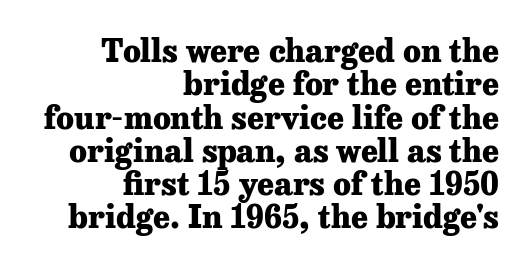
The face used here is rendered with its standard letterfit. Horizontal bands of white between lines are thin slivers. The face used here is proportionally spaced, like ordinary book or web type. Rule under the text: the space is simply empty. Layout note: lines flush right. Rendered with straight, roman letterforms.
